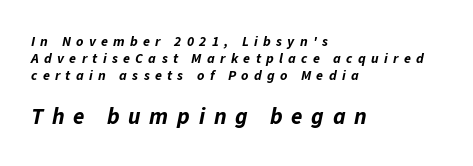
The tracking jumps out immediately: characters are airy and widely separated. A full-strength bold gives these letters their thick strokes. Between these two stacked blocks, the lower one wins on size. Only glyphs here, with clear space below each row. Designer's note — italics engaged.
